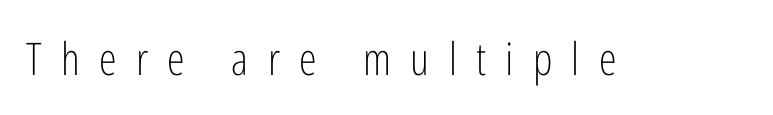
{"serif": "no", "italic": "no", "bold": "no", "weight": "light", "width": "condensed", "stroke_contrast": "low", "x_height": "medium", "monospaced": "no", "underline": "no", "letter_spacing": "wide", "letter_spacing_em": 0.43, "glyph_px": 45}
